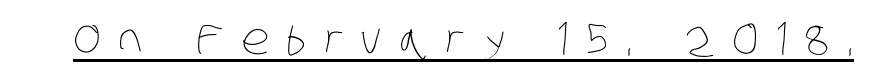
The rendered words wear a rule along their underside. Note the varied advance widths — an 'i' is clearly narrower than an 'm'. A typesetter would call this heavily tracked-out type. The strokes carry an ordinary text weight at most.
